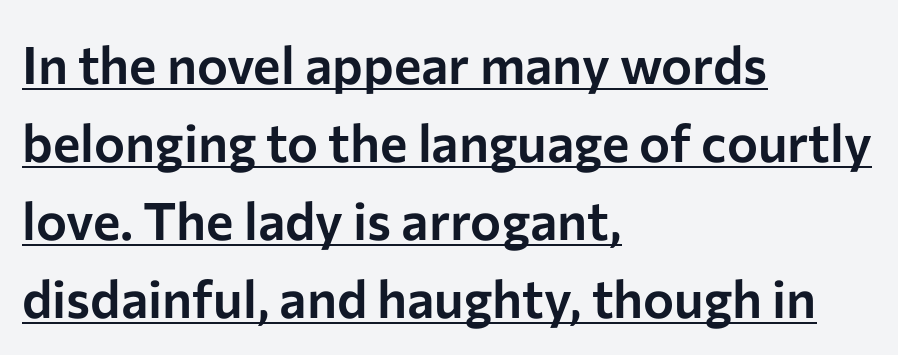
Q: Is the text italic (slanted)? A: No, it is upright.
Q: Is the typeface a serif or a sans-serif typeface? A: Sans-serif.
Q: Is the text underlined? A: Yes.
Q: How is the paragraph aligned? A: Left-aligned.
Q: Is the spacing between letters normal or unusually wide? A: Normal.
Q: Is the spacing between lines tight, normal or loose? A: Normal.
Q: Width (condensed, normal, or wide)? A: Normal.
Q: Stroke contrast? A: Low.
Q: x-height? A: Medium.
Q: Monospaced? A: No.
